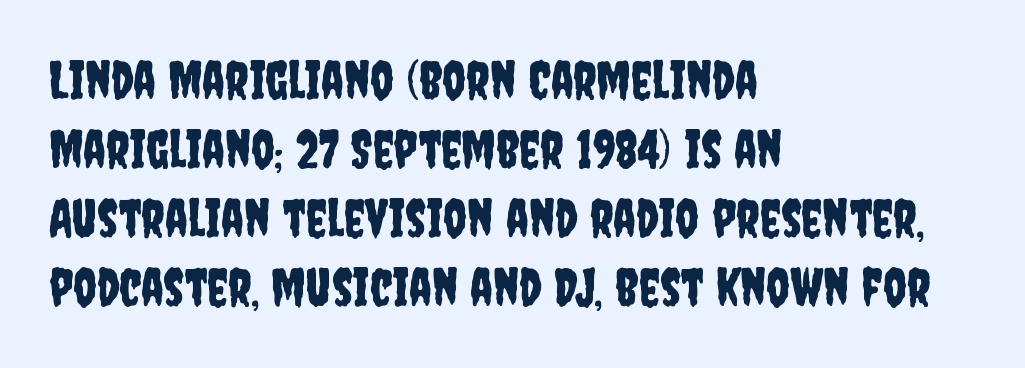
Q: Is the text italic (slanted)? A: No, it is upright.
Q: Is the typeface a serif or a sans-serif typeface? A: Sans-serif.
Q: Is the text underlined? A: No.
Q: How is the paragraph aligned? A: Left-aligned.
Q: Is the spacing between letters normal or unusually wide? A: Normal.
Q: Is the spacing between lines tight, normal or loose? A: Normal.
Q: Width (condensed, normal, or wide)? A: Condensed.
Q: Stroke contrast? A: Low.
Q: x-height? A: Large.
Q: Monospaced? A: No.
